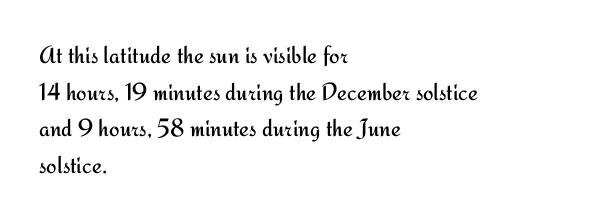
The image shows 25 px text type, upright; set left-aligned, normal line spacing (1.47x), normal letter spacing, not underlined.
